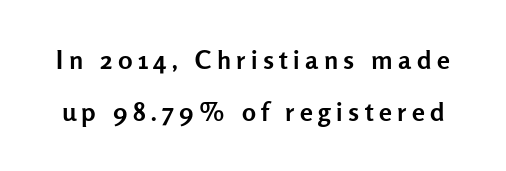
Widely set lines give the paragraph a tall, airy silhouette. I'd describe the lettering as bold — thick and assertive. Does the lettering tilt? It doesn't — this is upright. Observe the wide spacing: letters keep a clear distance from each other. Glance below the letters and you will spot only blank space.
